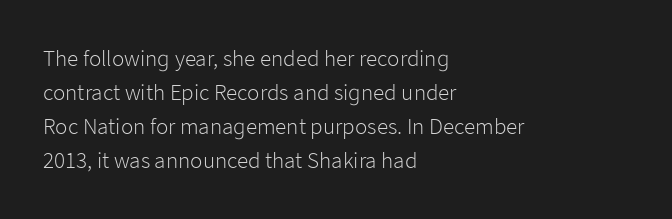
The image shows 23 px text type, upright; set left-aligned, normal line spacing (1.48x), normal letter spacing, not underlined.
